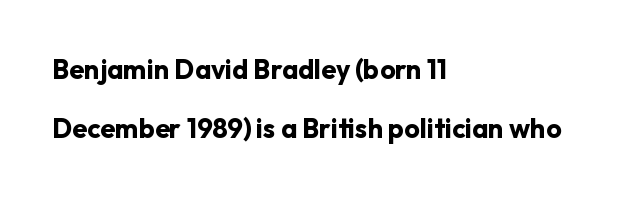
{"italic": "no", "bold": "yes", "underline": "no", "align": "left", "line_spacing": "loose", "line_spacing_ratio": 2.19, "letter_spacing": "normal", "letter_spacing_em": 0.0, "glyph_px": 27}
